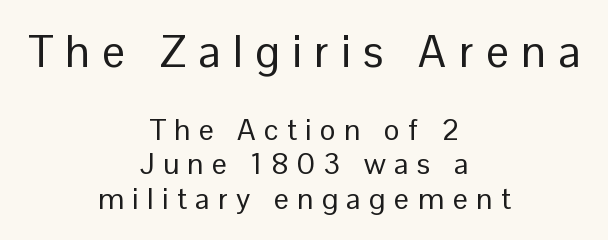
Q: Is the text bold? A: No.
Q: Is the text italic (slanted)? A: No, it is upright.
Q: Is the typeface a serif or a sans-serif typeface? A: Sans-serif.
Q: Is the text underlined? A: No.
Q: How is the paragraph aligned? A: Centered.
Q: Is the spacing between letters normal or unusually wide? A: Unusually wide.
Q: Is the spacing between lines tight, normal or loose? A: Tight.
Q: Which block of text is set in a larger size, the first (top) or the second (bottom)? A: The first (top) one.
Q: Width (condensed, normal, or wide)? A: Normal.
Q: Stroke contrast? A: Low.
Q: x-height? A: Medium.
Q: Monospaced? A: No.
